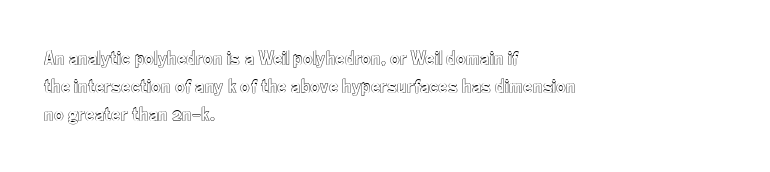
Q: Is the text italic (slanted)? A: No, it is upright.
Q: Is the text underlined? A: No.
Q: How is the paragraph aligned? A: Left-aligned.
Q: Is the spacing between letters normal or unusually wide? A: Normal.
Q: Is the spacing between lines tight, normal or loose? A: Normal.
